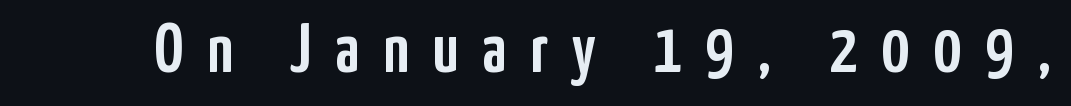
The image shows 70 px condensed sans-serif type, upright; set unusually wide letter spacing (+0.34 em), not underlined; low stroke contrast and a medium x-height.
